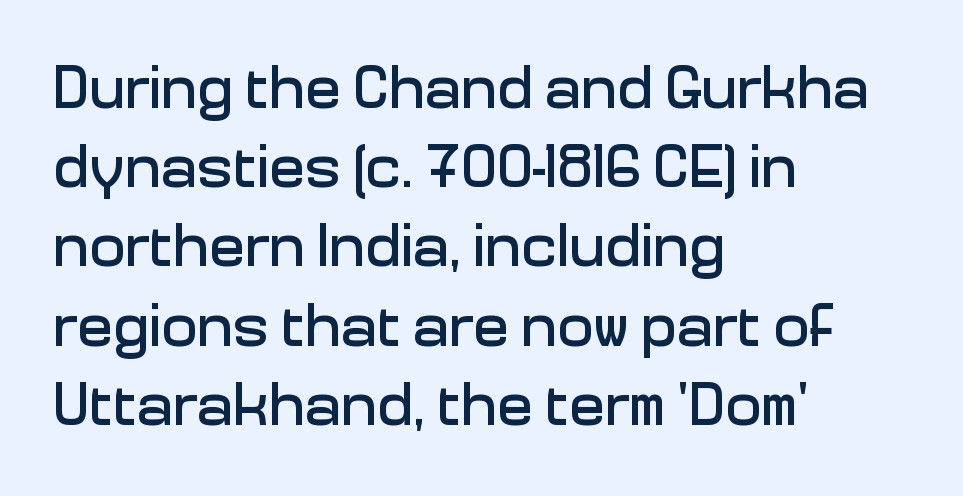
Q: Is the text italic (slanted)? A: No, it is upright.
Q: Is the typeface a serif or a sans-serif typeface? A: Sans-serif.
Q: Is the text underlined? A: No.
Q: How is the paragraph aligned? A: Left-aligned.
Q: Is the spacing between letters normal or unusually wide? A: Normal.
Q: Is the spacing between lines tight, normal or loose? A: Normal.
Q: Width (condensed, normal, or wide)? A: Normal.
Q: Stroke contrast? A: Low.
Q: x-height? A: Medium.
Q: Monospaced? A: No.
